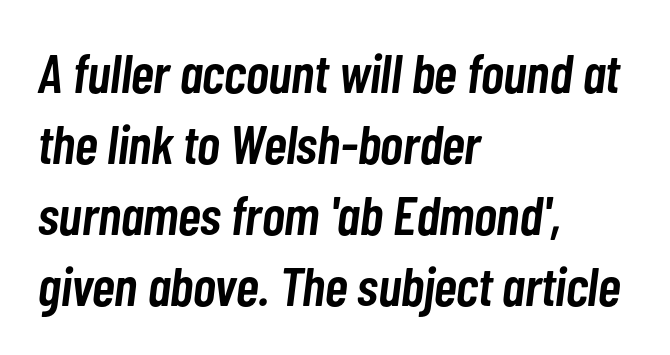
Alignment: flush left. Compared with an ordinary text face, these strokes are moderately heavier — a semibold. Slanted lettering throughout. Each row of text sits above clean, open space.
